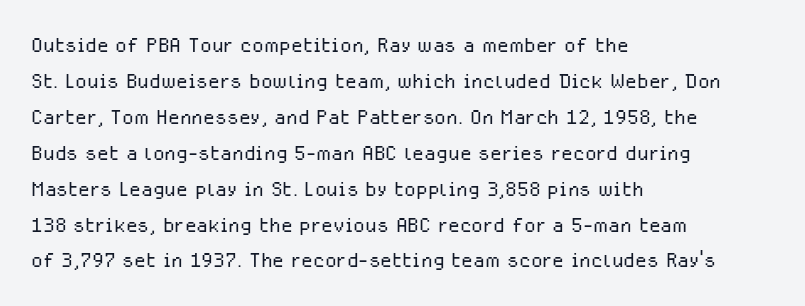
The image shows 27 px text type, upright; set left-aligned, normal line spacing (1.33x), normal letter spacing, not underlined.
